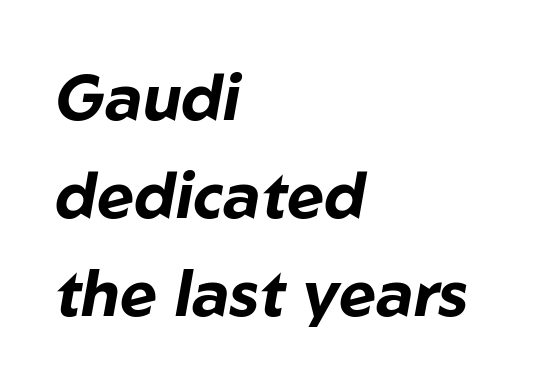
The image shows 64 px bold type, italic (leaning right); set left-aligned, normal line spacing (1.53x), normal letter spacing, not underlined; low stroke contrast and a medium x-height.
